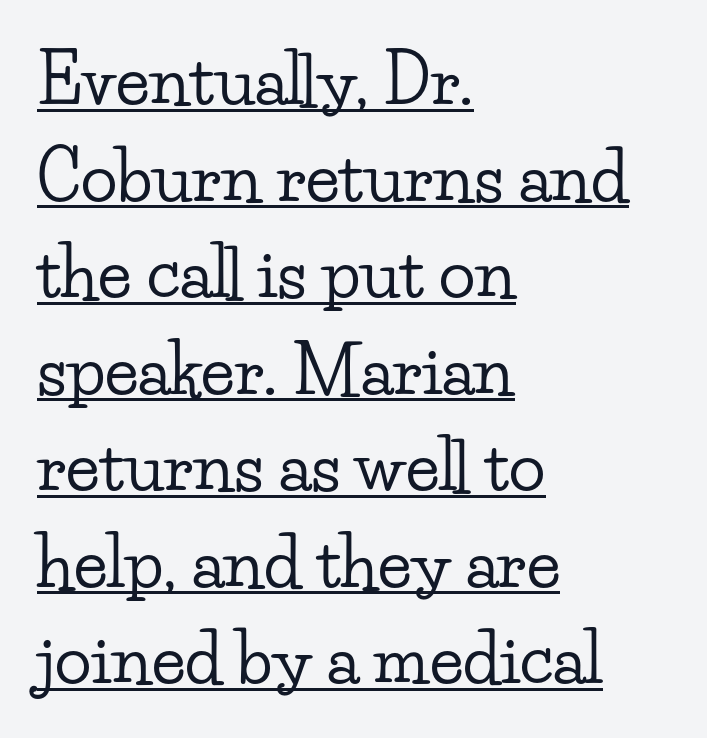
The image shows 68 px wide serif type, upright; set left-aligned, normal line spacing (1.42x), normal letter spacing, underlined; low stroke contrast and a small x-height.
